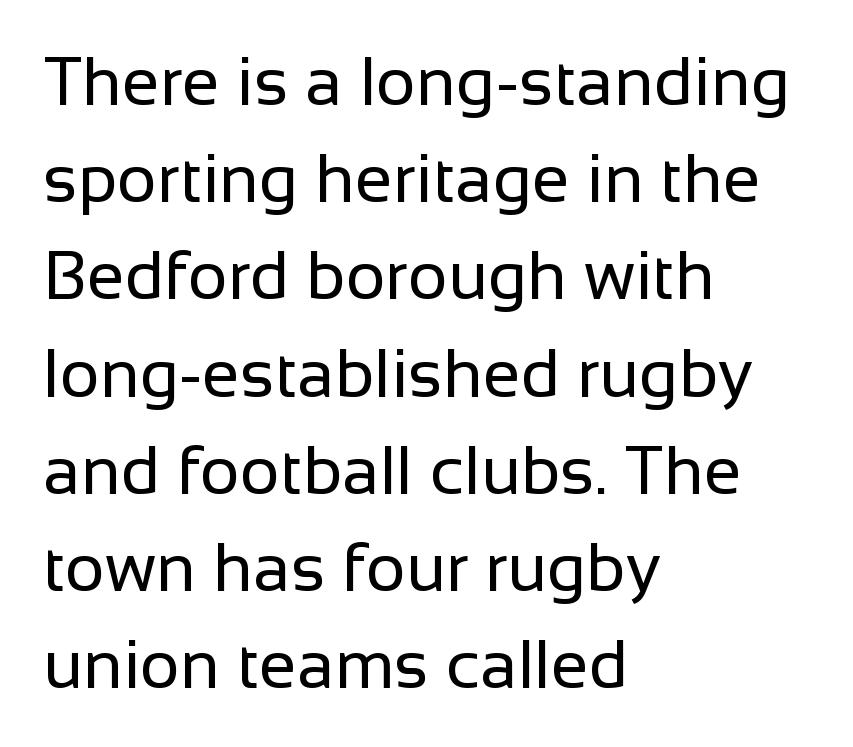
The image shows 68 px regular-weight sans-serif type, upright; set left-aligned, normal line spacing (1.43x), normal letter spacing, not underlined; low stroke contrast and a medium x-height.
